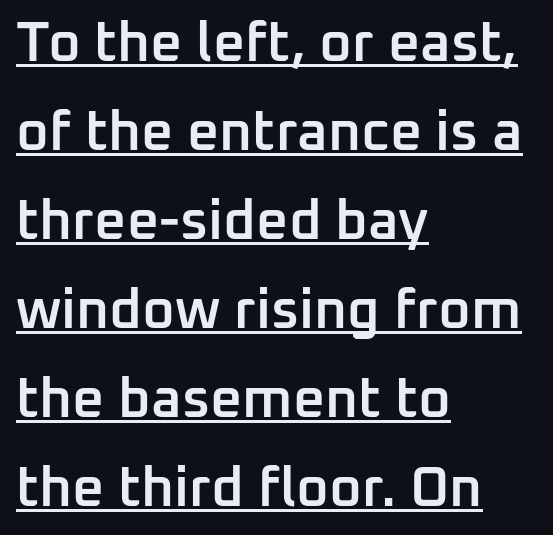
The image shows 56 px semibold sans-serif type, upright; set left-aligned, normal line spacing (1.59x), normal letter spacing, underlined; low stroke contrast and a medium x-height.
